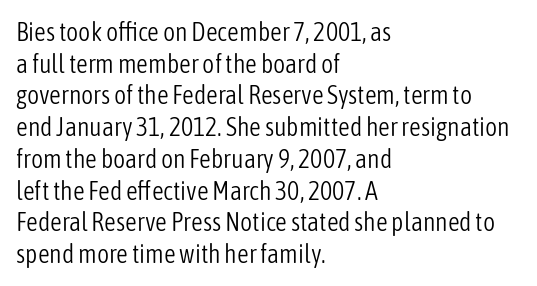
Nope, not italic — everything's standing straight. The font is comparable to plain body text, perhaps lighter. Inter-character spacing is left at the font's built-in metrics. The zone under the glyphs is completely vacant. These lines are set flush left with a ragged right edge.
